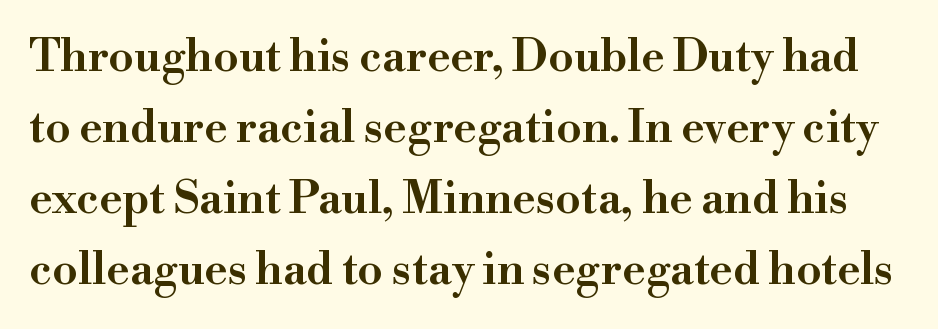
The image shows 45 px semibold serif type, upright; set normal line spacing (1.58x), normal letter spacing, not underlined; high stroke contrast and a small x-height.
